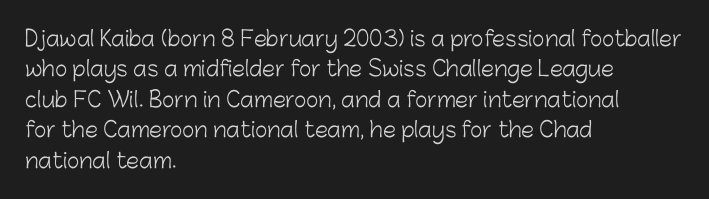
The image shows 21 px text type, upright; set left-aligned, normal line spacing (1.45x), normal letter spacing, not underlined.
